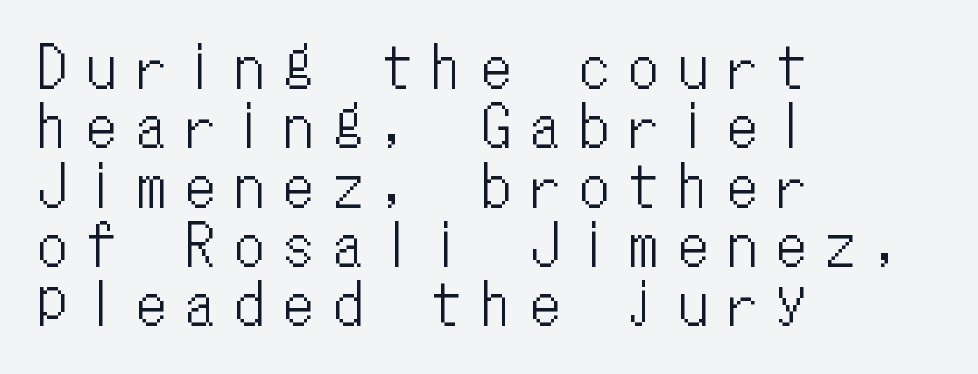
Q: Is the text italic (slanted)? A: No, it is upright.
Q: Is the text underlined? A: No.
Q: How is the paragraph aligned? A: Left-aligned.
Q: Is the spacing between letters normal or unusually wide? A: Unusually wide.
Q: Is the spacing between lines tight, normal or loose? A: Tight.
Q: Width (condensed, normal, or wide)? A: Condensed.
Q: Stroke contrast? A: Low.
Q: x-height? A: Medium.
Q: Monospaced? A: Yes.
